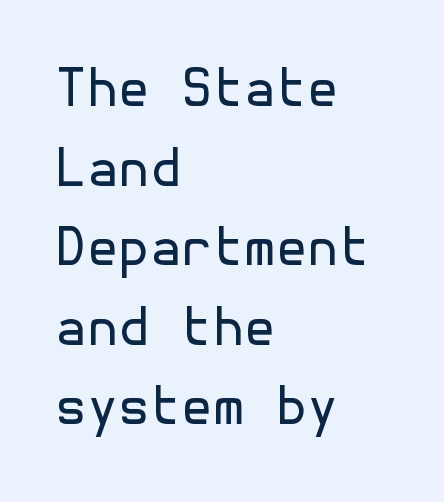
Q: Is the text bold? A: No.
Q: Is the text italic (slanted)? A: No, it is upright.
Q: Is the typeface a serif or a sans-serif typeface? A: Sans-serif.
Q: Is the text underlined? A: No.
Q: How is the paragraph aligned? A: Left-aligned.
Q: Is the spacing between letters normal or unusually wide? A: Normal.
Q: Is the spacing between lines tight, normal or loose? A: Normal.
Q: Width (condensed, normal, or wide)? A: Normal.
Q: x-height? A: Medium.
